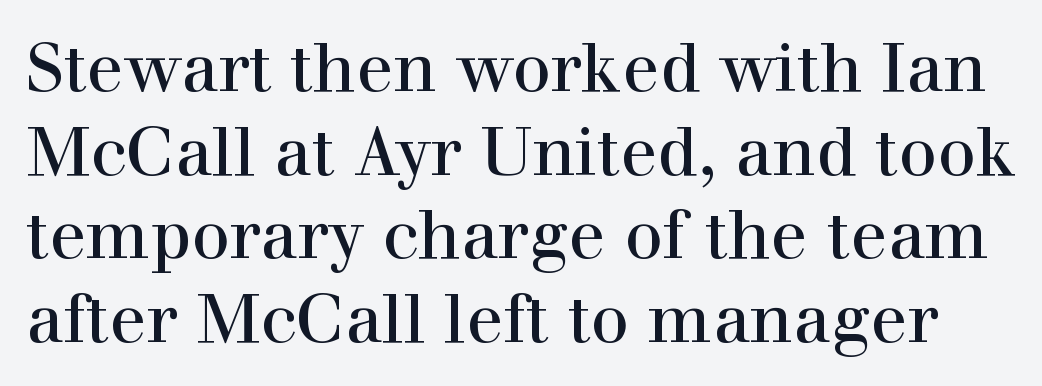
Q: Is the text italic (slanted)? A: No, it is upright.
Q: Is the typeface a serif or a sans-serif typeface? A: Serif.
Q: Is the text underlined? A: No.
Q: Is the spacing between letters normal or unusually wide? A: Normal.
Q: Width (condensed, normal, or wide)? A: Normal.
Q: x-height? A: Medium.
Q: Monospaced? A: No.
